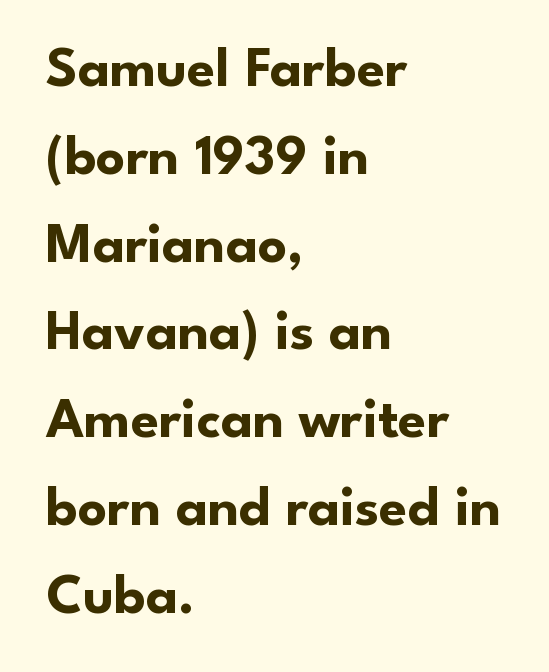
The image shows 57 px bold sans-serif type, upright; set left-aligned, normal line spacing (1.54x), normal letter spacing, not underlined; low stroke contrast and a small x-height.
